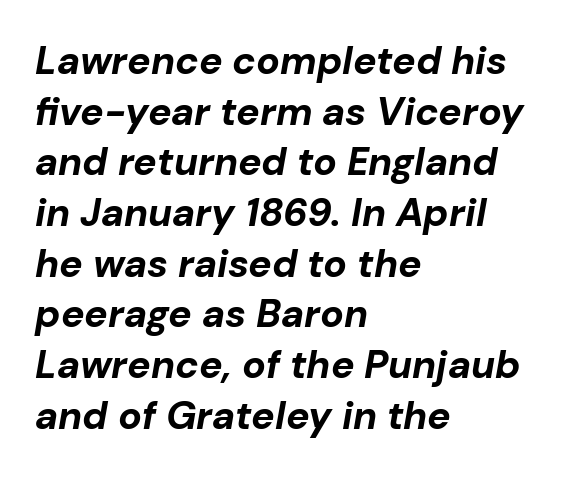
Here the glyphs are tracked normally, forming tight word shapes. Yep, that's italic — everything's leaning. Proportional: the letters do not fall into vertical columns. The font is running at its bold setting. Each row of text sits above clean, open space.
